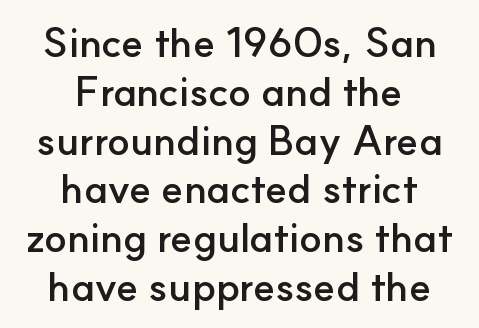
Q: Is the text bold? A: Yes.
Q: Is the text italic (slanted)? A: No, it is upright.
Q: Is the typeface a serif or a sans-serif typeface? A: Sans-serif.
Q: Is the text underlined? A: No.
Q: How is the paragraph aligned? A: Centered.
Q: Is the spacing between letters normal or unusually wide? A: Normal.
Q: Width (condensed, normal, or wide)? A: Normal.
Q: Stroke contrast? A: Low.
Q: x-height? A: Small.
Q: Monospaced? A: No.
